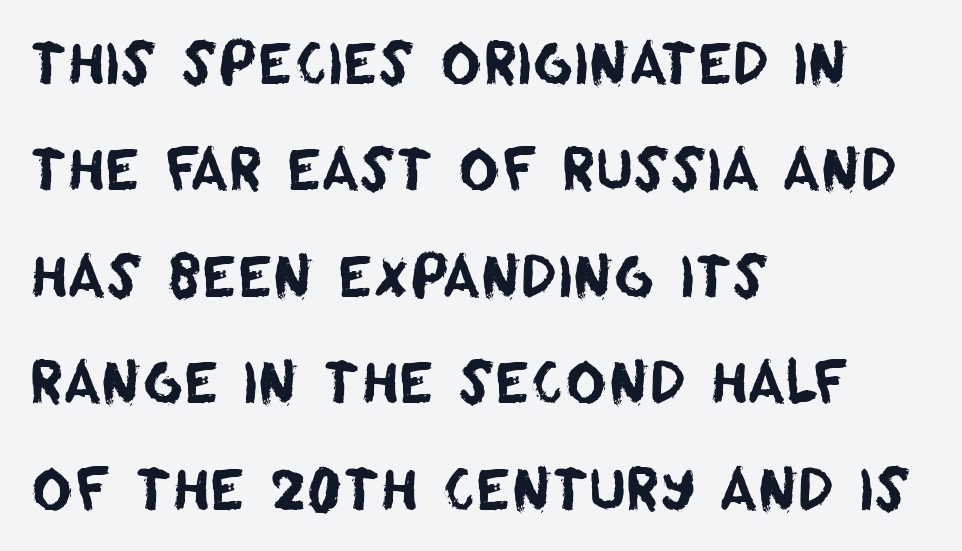
{"serif": "no", "width": "normal", "stroke_contrast": "low", "x_height": "large", "monospaced": "no", "underline": "no", "align": "left", "line_spacing": "loose", "line_spacing_ratio": 1.9, "letter_spacing": "normal", "letter_spacing_em": 0.0, "glyph_px": 56}
